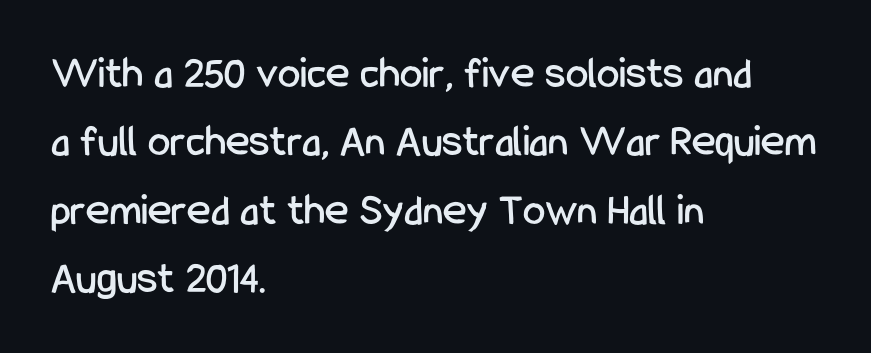
The image shows 45 px condensed sans-serif type, upright; set left-aligned, normal line spacing (1.52x), normal letter spacing, not underlined; low stroke contrast and a medium x-height.
